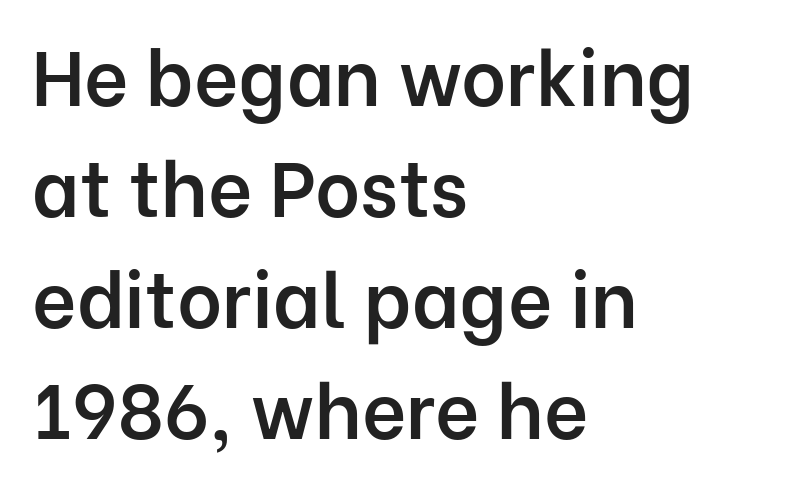
{"serif": "no", "italic": "no", "bold": "semi", "weight": "semibold", "width": "normal", "stroke_contrast": "low", "x_height": "medium", "monospaced": "no", "underline": "no", "align": "left", "line_spacing": "normal", "line_spacing_ratio": 1.44, "letter_spacing": "normal", "letter_spacing_em": 0.0, "glyph_px": 77}
